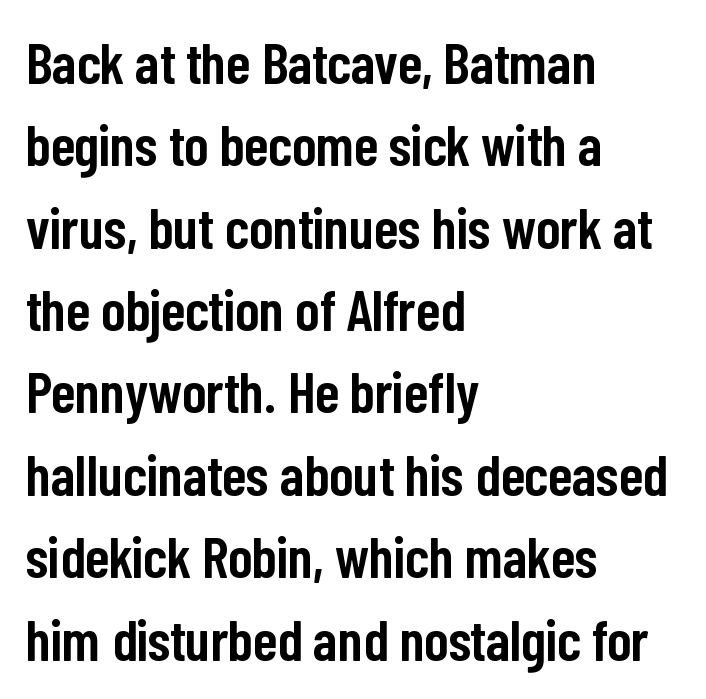
{"serif": "no", "italic": "no", "bold": "semi", "weight": "semibold", "width": "condensed", "stroke_contrast": "low", "x_height": "medium", "monospaced": "no", "underline": "no", "align": "left", "line_spacing": "normal", "line_spacing_ratio": 1.42, "letter_spacing": "normal", "letter_spacing_em": 0.0, "glyph_px": 58}
